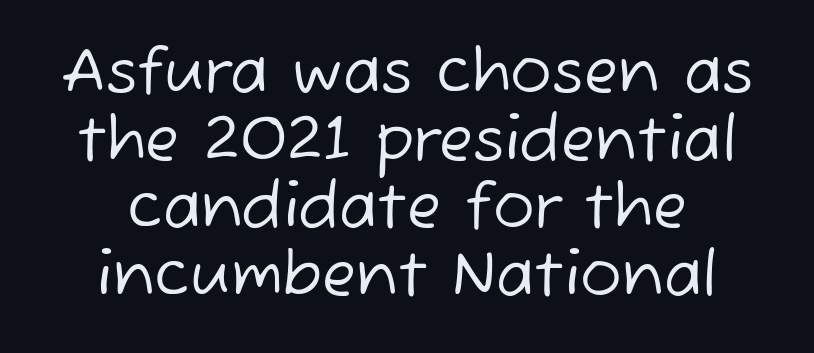
Q: Is the text bold? A: No.
Q: Is the typeface a serif or a sans-serif typeface? A: Sans-serif.
Q: Is the text underlined? A: No.
Q: How is the paragraph aligned? A: Centered.
Q: Is the spacing between letters normal or unusually wide? A: Normal.
Q: Is the spacing between lines tight, normal or loose? A: Tight.
Q: Width (condensed, normal, or wide)? A: Normal.
Q: Stroke contrast? A: Low.
Q: x-height? A: Medium.
Q: Monospaced? A: No.
